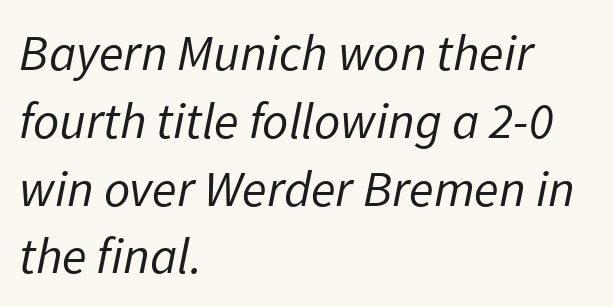
Q: Is the text bold? A: No.
Q: Is the typeface a serif or a sans-serif typeface? A: Sans-serif.
Q: Is the text underlined? A: No.
Q: How is the paragraph aligned? A: Left-aligned.
Q: Is the spacing between letters normal or unusually wide? A: Normal.
Q: Is the spacing between lines tight, normal or loose? A: Normal.
Q: Width (condensed, normal, or wide)? A: Normal.
Q: Stroke contrast? A: Low.
Q: x-height? A: Medium.
Q: Monospaced? A: No.
